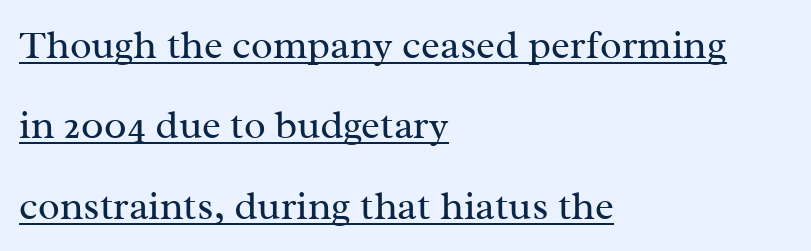
Each word holds together tightly as a unit, with standard inter-letter gaps. Glance below the letters and you will spot a drawn line. The specimen reads as upright at a glance. Does the leading feel generous? Absolutely, it's lavish.
